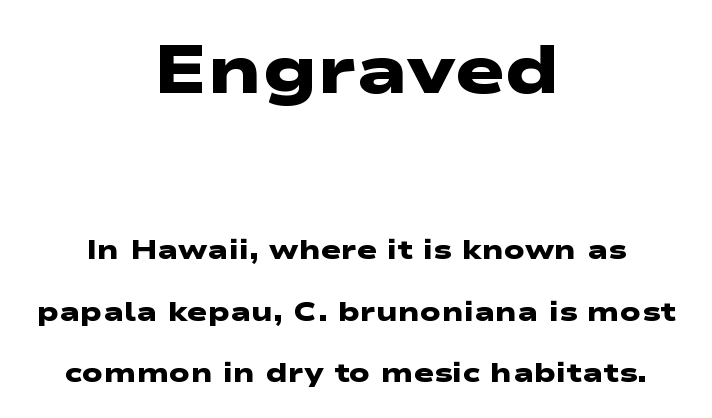
{"serif": "no", "bold": "yes", "weight": "heavy", "width": "wide", "stroke_contrast": "low", "x_height": "medium", "monospaced": "no", "underline": "no", "align": "center", "line_spacing": "loose", "line_spacing_ratio": 2.28, "letter_spacing": "normal", "letter_spacing_em": 0.0, "larger_block": "first", "size_ratio": 2.48, "glyph_px": 67}
